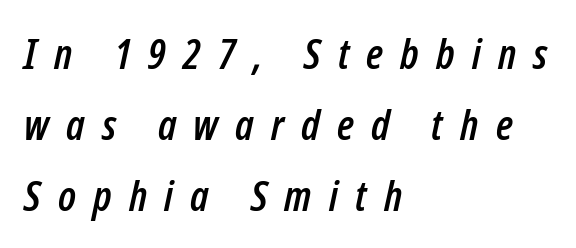
Students, note that the glyphs here are deliberately spaced far apart. Varying glyph widths throughout — classic text-font behaviour. Slanted lettering throughout. Notice how descenders clear the ascenders below comfortably — that's standard leading. The space beneath each line is pristine and unruled. Every row of glyphs begins at an identical x-position on the left.
